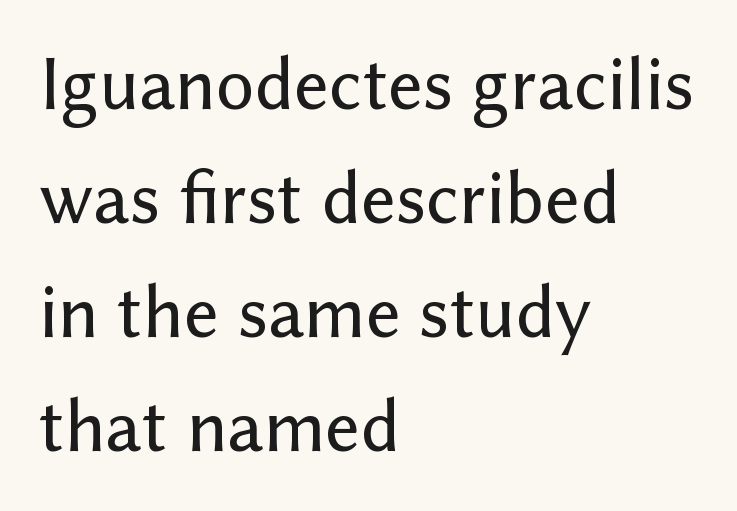
The image shows 76 px sans-serif type, upright; set left-aligned, normal line spacing (1.5x), normal letter spacing, not underlined; low stroke contrast and a medium x-height.
